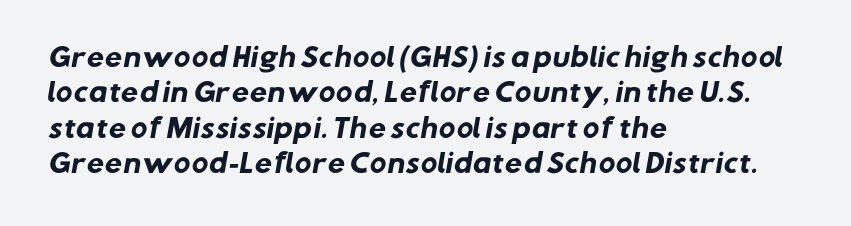
Q: Is the text bold? A: Yes.
Q: Is the text underlined? A: No.
Q: How is the paragraph aligned? A: Left-aligned.
Q: Is the spacing between letters normal or unusually wide? A: Normal.
Q: Is the spacing between lines tight, normal or loose? A: Normal.
